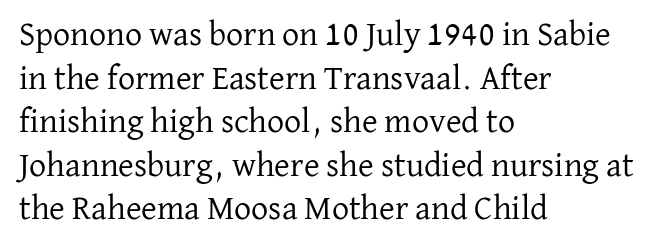
{"serif": "yes", "italic": "no", "bold": "no", "weight": "regular", "width": "normal", "stroke_contrast": "low", "x_height": "medium", "monospaced": "no", "underline": "no", "align": "left", "line_spacing": "normal", "line_spacing_ratio": 1.28, "letter_spacing": "normal", "letter_spacing_em": 0.0, "glyph_px": 34}
